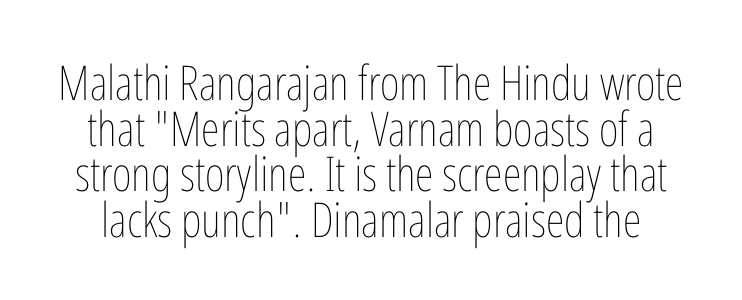
Each row of text sits above clean, open space. The passage shown is not bold in any degree. Observe the ordinary spacing: letters are neighbours, not strangers. Vertical strokes here are truly vertical.
